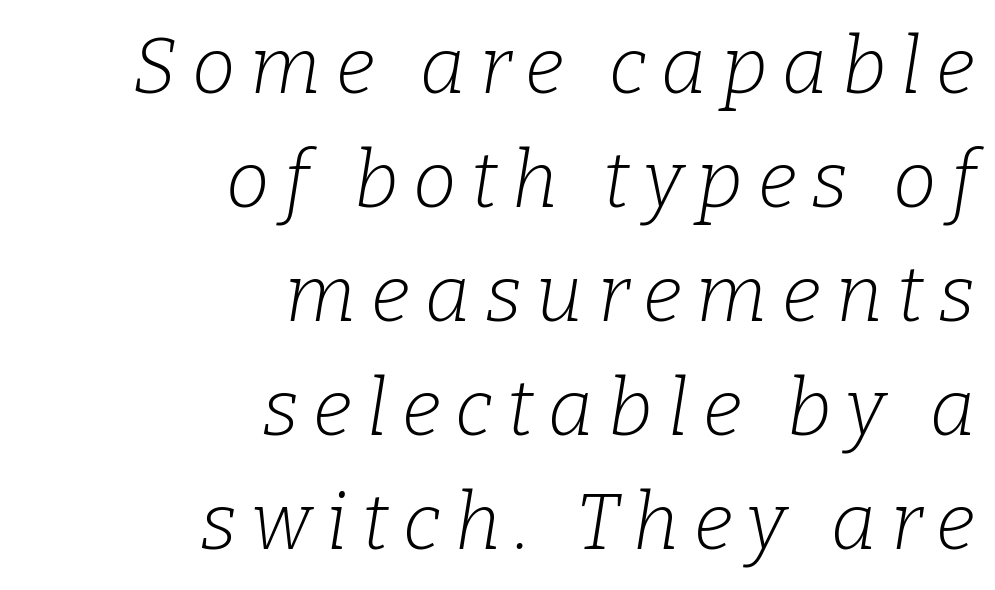
The compositor pushed each line to the right boundary. The typeface chosen for these lines features serifs. Slant detected: the letters are inclined. Each stroke keeps to a modest, everyday thickness or less.
